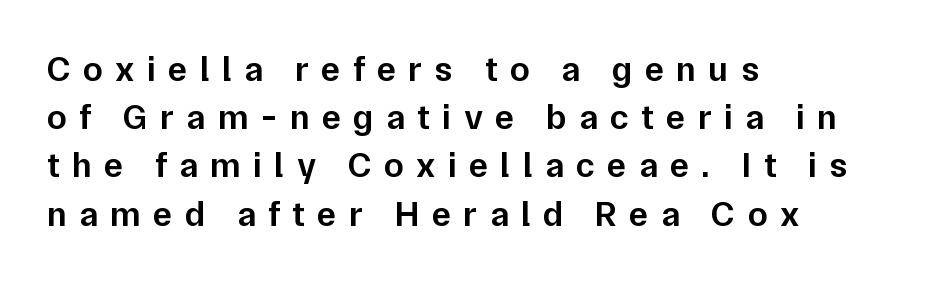
Emphasis by weight is partial: semibold. Horizontally, the lines are justified to the leading edge only. The tracking reads as deliberately expanded to a designer's eye. Successive baselines arrive at the customary interval. Every stem runs plumb, perpendicular to the baseline. To sum up the face: it is a sans, with no serifs.
